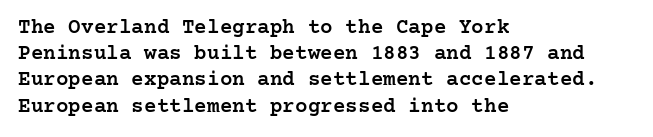
{"italic": "no", "bold": "semi", "underline": "no", "align": "left", "line_spacing": "normal", "line_spacing_ratio": 1.25, "letter_spacing": "normal", "letter_spacing_em": 0.0, "glyph_px": 21}
